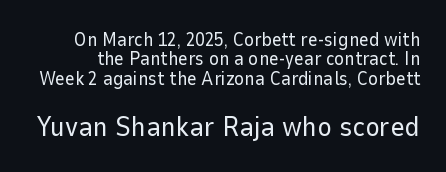
Note the varied advance widths — an 'i' is clearly narrower than an 'm'. Upright lettering throughout. The letters in the lower block stand taller than those in the block above. This reads as an unemphasized weight, regular at the heaviest. In terms of letterform style, serifs are entirely absent.
